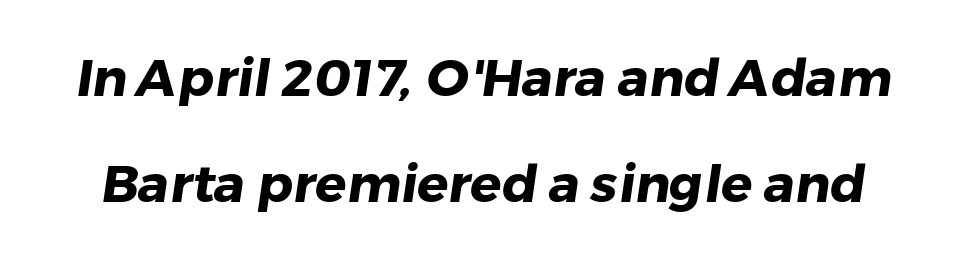
Lines of text with bare space underneath. Compared with an ordinary text face, these strokes are far heavier — a full bold. This rendering leaves character spacing at its baseline value. How would I describe the line gaps? Wide and relaxed. Think of a printed novel: that variable character pitch is what you see here.
